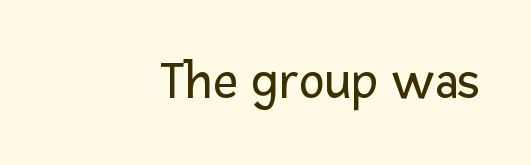
Nothing unusual about the tracking: characters are spaced as the font intends. The designer went with a sans here, leaving each stem footless. Spacing verdict: proportional, widths tailored to each character. Each line ends at the same right margin while the left side varies.
